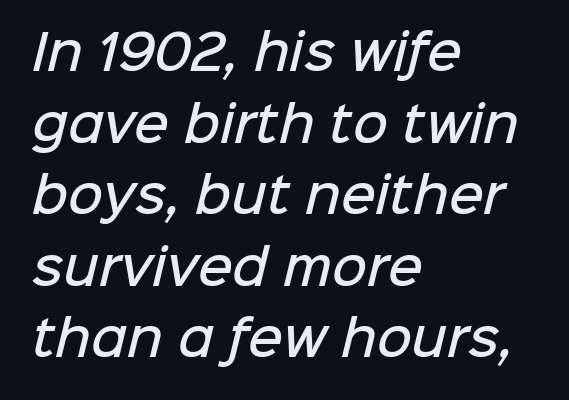
Q: Is the text bold? A: Semi-bold.
Q: Is the typeface a serif or a sans-serif typeface? A: Sans-serif.
Q: Is the text underlined? A: No.
Q: How is the paragraph aligned? A: Left-aligned.
Q: Is the spacing between letters normal or unusually wide? A: Normal.
Q: Is the spacing between lines tight, normal or loose? A: Normal.
Q: Width (condensed, normal, or wide)? A: Normal.
Q: Stroke contrast? A: Low.
Q: x-height? A: Medium.
Q: Monospaced? A: No.
